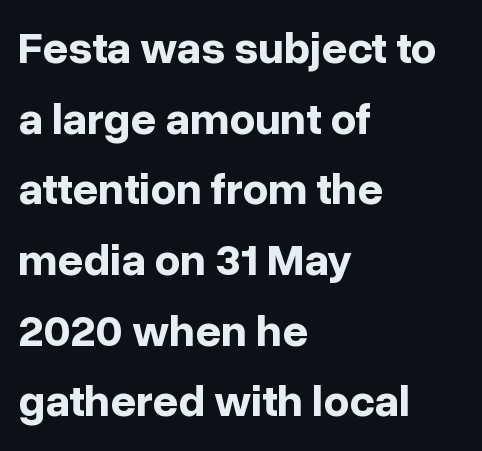
Q: Is the text bold? A: Yes.
Q: Is the text italic (slanted)? A: No, it is upright.
Q: Is the typeface a serif or a sans-serif typeface? A: Sans-serif.
Q: Is the text underlined? A: No.
Q: How is the paragraph aligned? A: Left-aligned.
Q: Is the spacing between letters normal or unusually wide? A: Normal.
Q: Is the spacing between lines tight, normal or loose? A: Normal.
Q: Width (condensed, normal, or wide)? A: Normal.
Q: Stroke contrast? A: Low.
Q: x-height? A: Medium.
Q: Monospaced? A: No.
